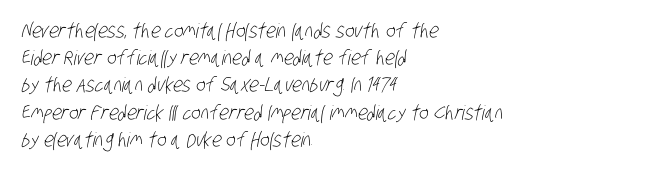
The image shows 20 px text type; set left-aligned, normal line spacing (1.36x), normal letter spacing, not underlined.
